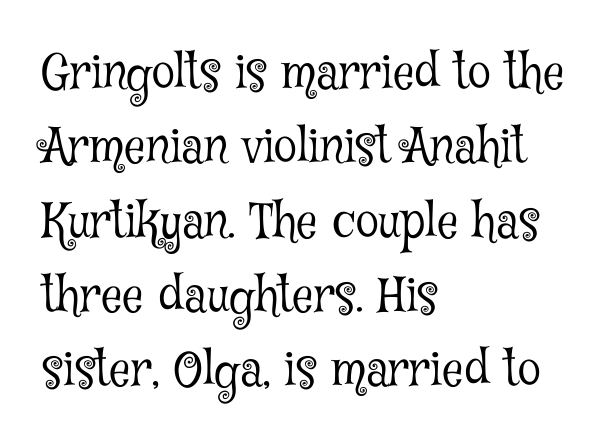
Q: Is the text bold? A: No.
Q: Is the text italic (slanted)? A: No, it is upright.
Q: Is the typeface a serif or a sans-serif typeface? A: Serif.
Q: Is the text underlined? A: No.
Q: How is the paragraph aligned? A: Left-aligned.
Q: Is the spacing between letters normal or unusually wide? A: Normal.
Q: Is the spacing between lines tight, normal or loose? A: Normal.
Q: Width (condensed, normal, or wide)? A: Condensed.
Q: Stroke contrast? A: Low.
Q: x-height? A: Medium.
Q: Monospaced? A: No.
